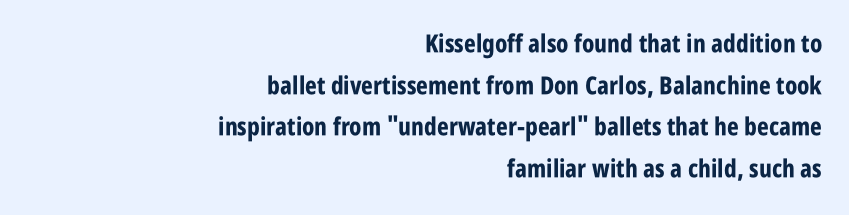
{"italic": "no", "bold": "yes", "underline": "no", "align": "right", "line_spacing": "normal", "line_spacing_ratio": 1.67, "letter_spacing": "normal", "letter_spacing_em": 0.0, "glyph_px": 25}
